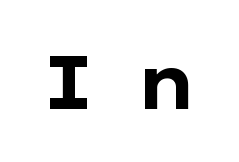
The image shows 75 px bold, wide sans-serif type, upright; set unusually wide letter spacing (+0.45 em), not underlined; low stroke contrast and a medium x-height.
